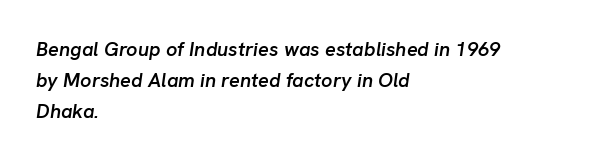
{"italic": "yes", "lean": "right", "slant_degrees": 8, "bold": "semi", "underline": "no", "align": "left", "line_spacing": "normal", "line_spacing_ratio": 1.55, "letter_spacing": "normal", "letter_spacing_em": 0.0, "glyph_px": 20}
